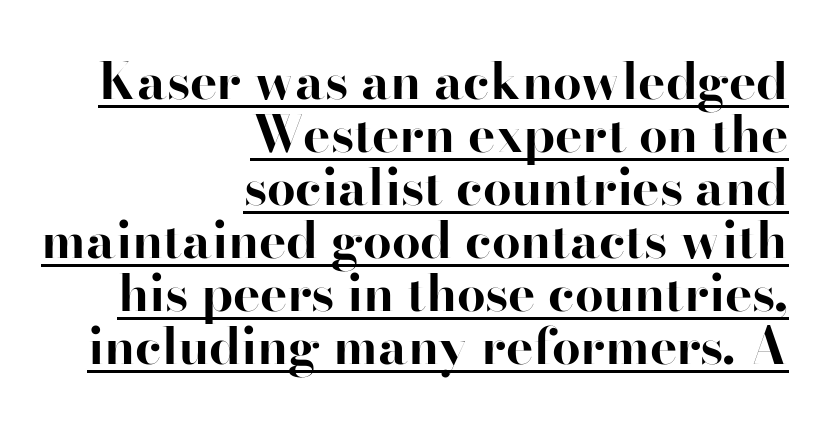
Q: Is the text bold? A: Yes.
Q: Is the text italic (slanted)? A: No, it is upright.
Q: Is the typeface a serif or a sans-serif typeface? A: Serif.
Q: Is the text underlined? A: Yes.
Q: How is the paragraph aligned? A: Right-aligned.
Q: Is the spacing between letters normal or unusually wide? A: Normal.
Q: Is the spacing between lines tight, normal or loose? A: Tight.
Q: Width (condensed, normal, or wide)? A: Normal.
Q: Stroke contrast? A: High.
Q: x-height? A: Small.
Q: Monospaced? A: No.
